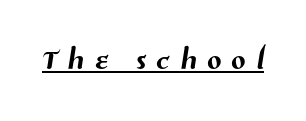
Q: Is the typeface a serif or a sans-serif typeface? A: Sans-serif.
Q: Is the text underlined? A: Yes.
Q: Is the spacing between letters normal or unusually wide? A: Unusually wide.
Q: Width (condensed, normal, or wide)? A: Normal.
Q: Stroke contrast? A: Medium.
Q: x-height? A: Medium.
Q: Monospaced? A: No.
